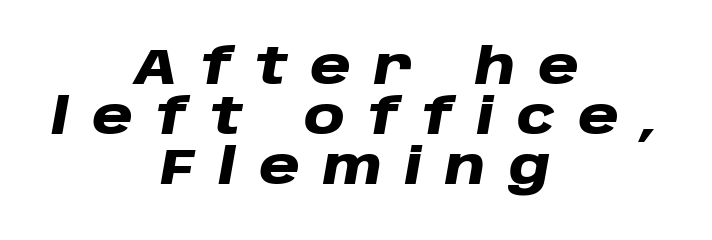
Is this a fixed-width face? No — the glyphs have proportional, varying widths. Plain, unruled lines of type. Short and long lines alike share a common midpoint. You can tell it's italic because the verticals aren't actually vertical.
